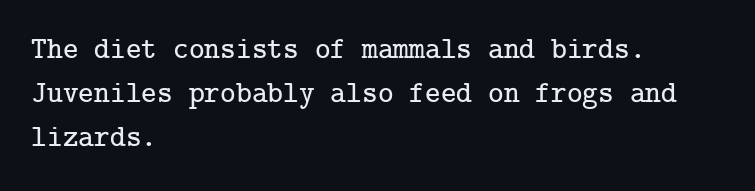
Students, note that the glyphs here touch the page at normal intervals. Each new line begins a customary step beneath the previous one. Ascenders rise straight up at ninety degrees. The text block is weighted toward the left margin, trailing off unevenly rightward.
